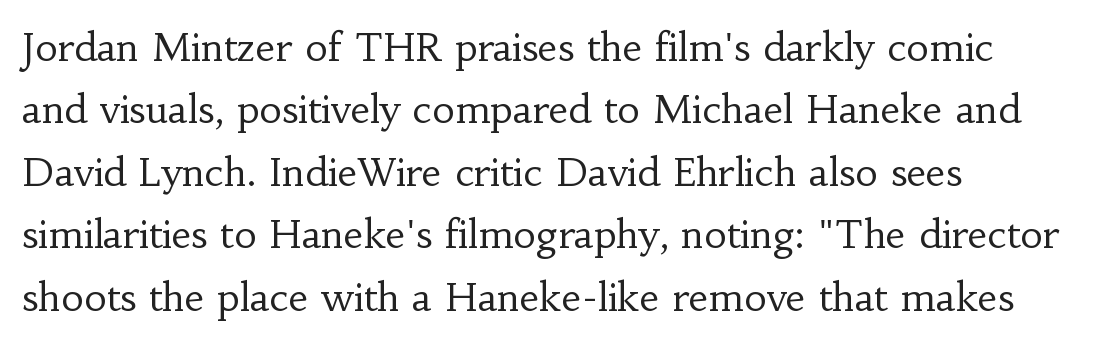
The image shows 39 px regular-weight serif type, upright; set left-aligned, normal line spacing (1.6x), normal letter spacing, not underlined; low stroke contrast and a small x-height.
